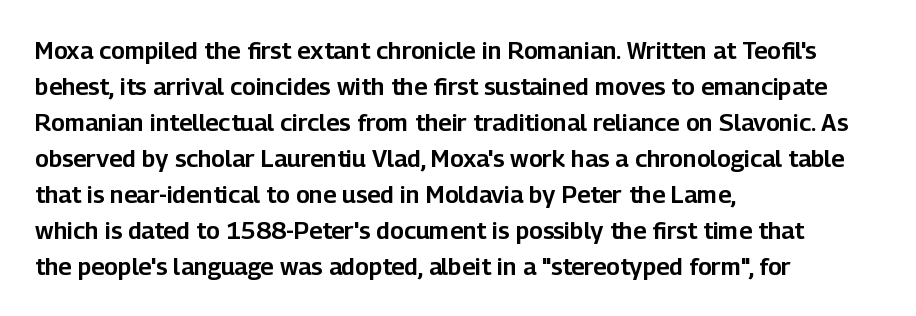
You can tell it's not italic because the verticals are truly vertical. Whoever set this chose a conventional vertical rhythm. The line texture is even and compact thanks to regular tracking. Each row of text sits above clean, open space.
